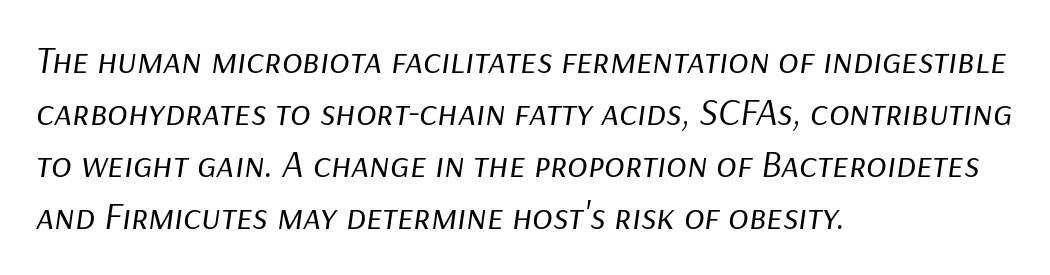
{"italic": "yes", "lean": "right", "slant_degrees": 9, "bold": "no", "weight": "regular", "width": "normal", "stroke_contrast": "low", "x_height": "medium", "monospaced": "no", "underline": "no", "align": "left", "line_spacing": "normal", "line_spacing_ratio": 1.37, "letter_spacing": "normal", "letter_spacing_em": 0.0, "glyph_px": 38}
